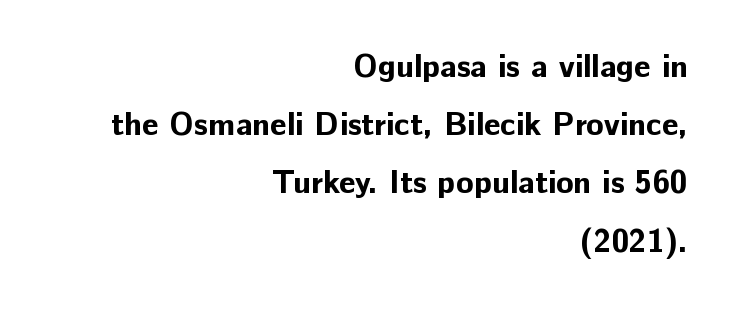
Q: Is the text bold? A: Yes.
Q: Is the text italic (slanted)? A: No, it is upright.
Q: Is the typeface a serif or a sans-serif typeface? A: Sans-serif.
Q: Is the text underlined? A: No.
Q: How is the paragraph aligned? A: Right-aligned.
Q: Is the spacing between letters normal or unusually wide? A: Normal.
Q: Width (condensed, normal, or wide)? A: Normal.
Q: Stroke contrast? A: Low.
Q: x-height? A: Medium.
Q: Monospaced? A: No.
